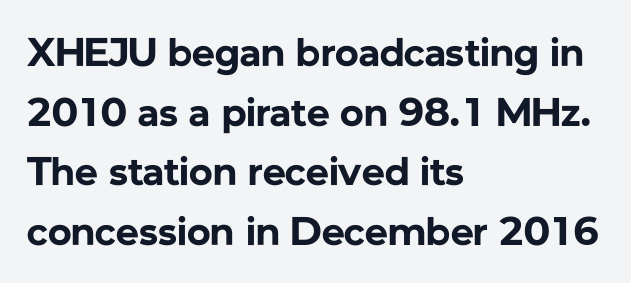
This sample uses a sans-serif face. Proportional: the letters do not fall into vertical columns. How would I describe the line gaps? Plain and ordinary. Rendered with straight, roman letterforms. Casual observation: everything's shoved over to the left.
